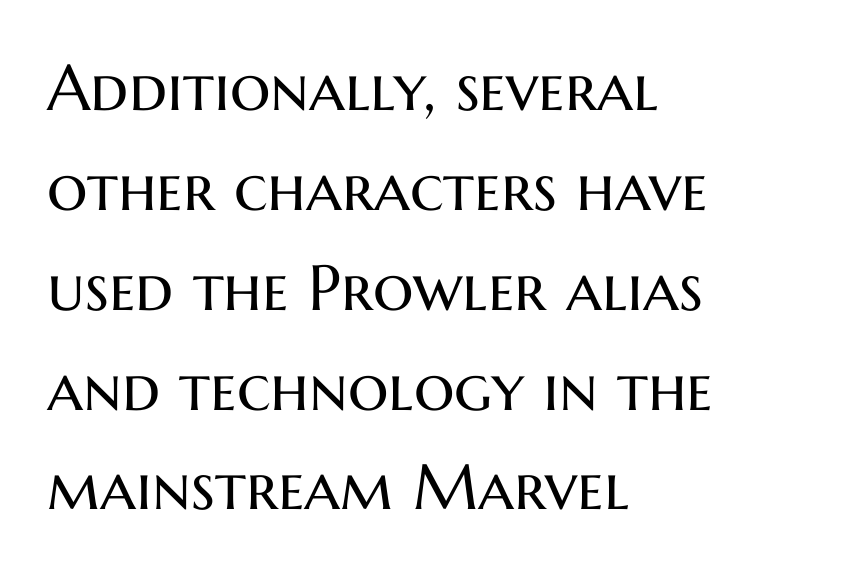
The image shows 64 px regular-weight sans-serif type, upright; set left-aligned, normal line spacing (1.56x), normal letter spacing, not underlined; medium stroke contrast and a medium x-height.
